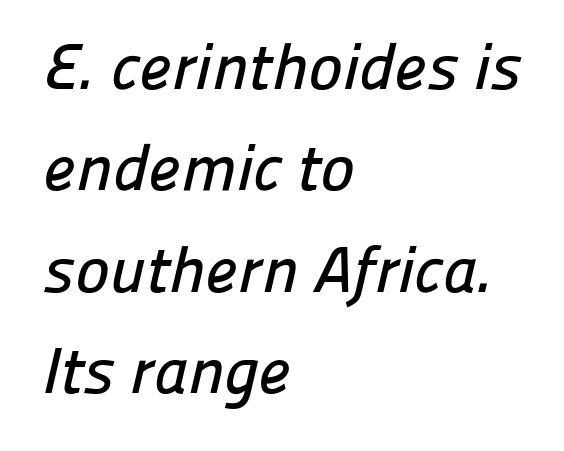
Caption: standard tracking, unaltered. Vertical spacing — default. Line beginnings align vertically; line endings do not. The glyphs are unaccompanied by any horizontal stroke below them. The passage shown is typeset with a sans-serif family. You could not count columns in this text — the font is proportionally spaced.
